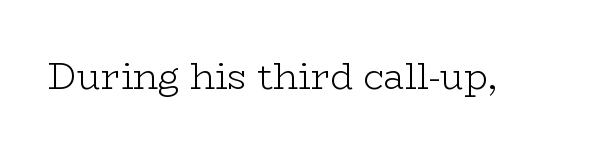
{"serif": "yes", "italic": "no", "bold": "no", "weight": "light", "width": "wide", "stroke_contrast": "low", "x_height": "medium", "monospaced": "no", "underline": "no", "letter_spacing": "normal", "letter_spacing_em": 0.0, "glyph_px": 36}
